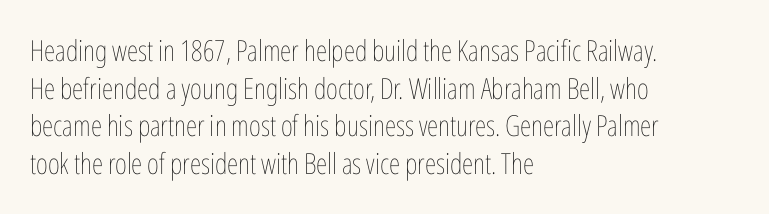
Q: Is the text bold? A: No.
Q: Is the text italic (slanted)? A: No, it is upright.
Q: Is the text underlined? A: No.
Q: How is the paragraph aligned? A: Left-aligned.
Q: Is the spacing between letters normal or unusually wide? A: Normal.
Q: Is the spacing between lines tight, normal or loose? A: Normal.
Q: Width (condensed, normal, or wide)? A: Condensed.
Q: Stroke contrast? A: Low.
Q: x-height? A: Medium.
Q: Monospaced? A: No.
